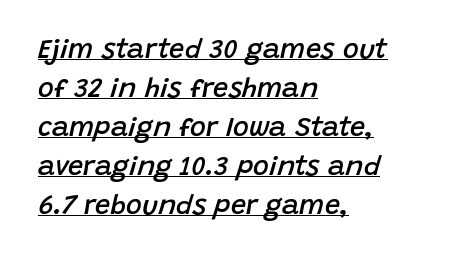
{"italic": "yes", "lean": "right", "slant_degrees": 15, "bold": "semi", "underline": "yes", "align": "left", "line_spacing": "normal", "line_spacing_ratio": 1.44, "letter_spacing": "normal", "letter_spacing_em": 0.0, "glyph_px": 27}
